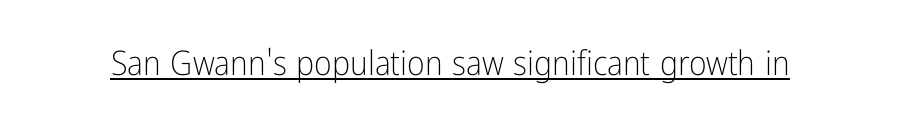
{"serif": "no", "italic": "no", "bold": "no", "weight": "light", "width": "condensed", "stroke_contrast": "low", "x_height": "medium", "monospaced": "no", "underline": "yes", "letter_spacing": "normal", "letter_spacing_em": 0.0, "glyph_px": 34}
